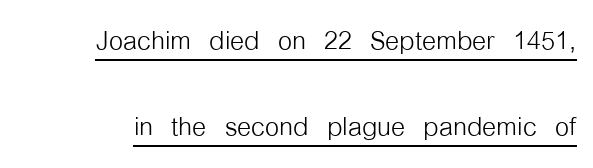
Regarding leading, the lines here are spaced well apart. Here the designer chose a conventional face with non-uniform glyph widths. A sans-serif font was chosen for this passage. Students, note that the glyphs here touch the page at normal intervals. Notice how the stems are strictly vertical — no italics here. Nothing heavy about these letters — not bold at all.
